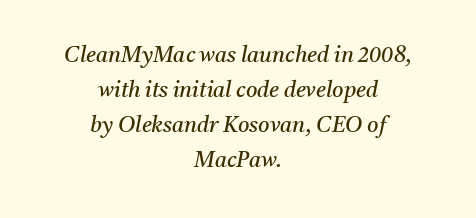
A student would call this center alignment; a typographer would say set centered. Unmarked baselines from the first word to the last. One glance says typical: line gaps are just what's usual. Weight: in the light-to-regular range. A typesetter would call this zero additional tracking. You can tell it's italic because the verticals aren't actually vertical.
